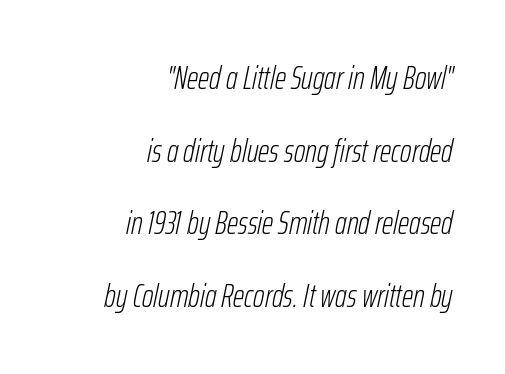
Q: Is the text bold? A: No.
Q: Is the text italic (slanted)? A: Yes, it leans right by about 12 degrees.
Q: Is the text underlined? A: No.
Q: How is the paragraph aligned? A: Right-aligned.
Q: Is the spacing between letters normal or unusually wide? A: Normal.
Q: Is the spacing between lines tight, normal or loose? A: Loose.
Q: Width (condensed, normal, or wide)? A: Condensed.
Q: Stroke contrast? A: Low.
Q: x-height? A: Medium.
Q: Monospaced? A: No.
